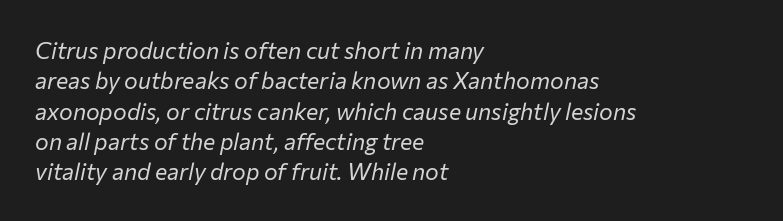
What's the leading like? Ordinary, nothing unusual. The weight tops out at a normal text grade. The gaps between neighbouring characters are ordinary and unremarkable. If you drew a ruler down the left edge, every line would touch it. Plain, unruled lines of type.
